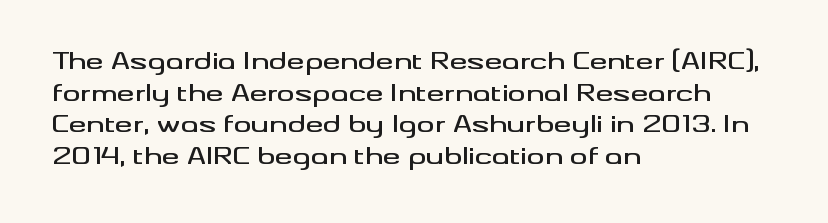
{"italic": "no", "underline": "no", "align": "left", "line_spacing": "normal", "line_spacing_ratio": 1.44, "letter_spacing": "normal", "letter_spacing_em": 0.0, "glyph_px": 22}
